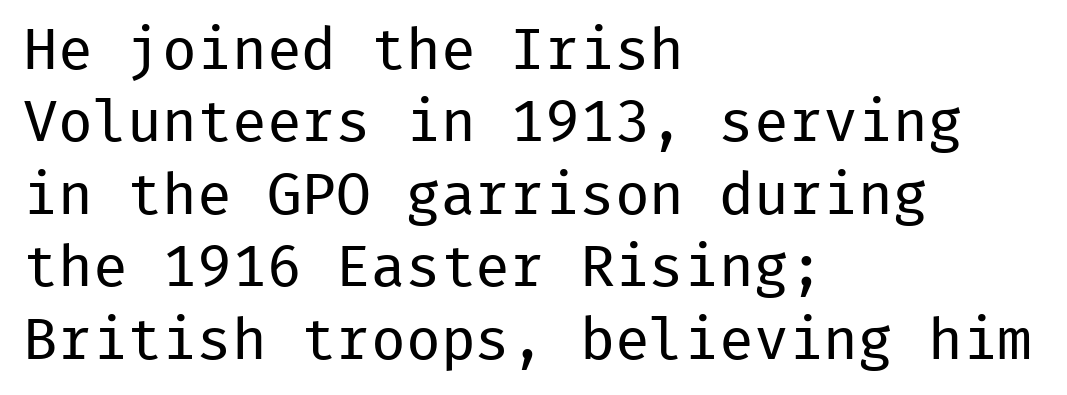
{"serif": "no", "italic": "no", "bold": "no", "weight": "regular", "width": "normal", "stroke_contrast": "low", "x_height": "medium", "monospaced": "yes", "underline": "no", "align": "left", "line_spacing": "normal", "line_spacing_ratio": 1.25, "letter_spacing": "normal", "letter_spacing_em": 0.0, "glyph_px": 58}
